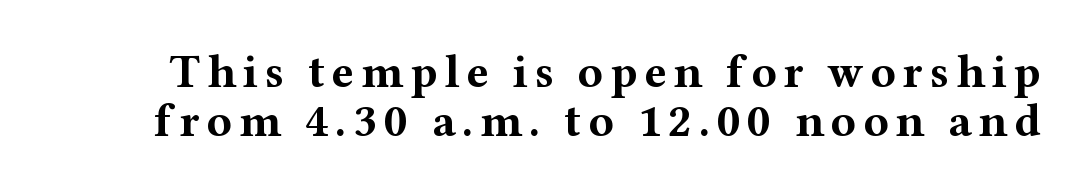
The image shows 47 px bold, wide serif type, upright; set tight line spacing (1.04x), not underlined; medium stroke contrast and a medium x-height.
